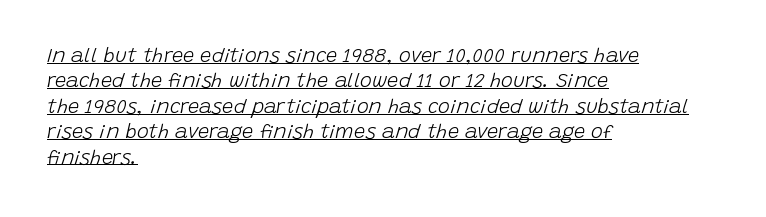
The image shows 20 px text type, italic (leaning right); set left-aligned, normal line spacing (1.27x), normal letter spacing, underlined.
